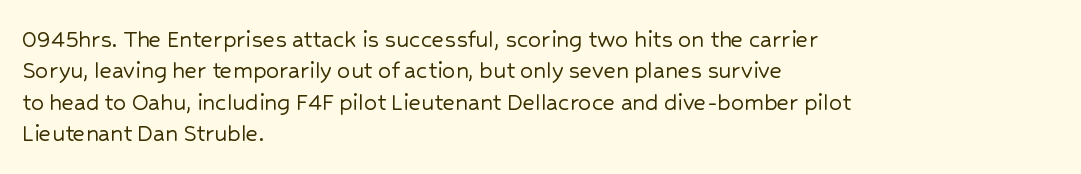
{"italic": "no", "underline": "no", "align": "left", "line_spacing_ratio": 1.21, "letter_spacing": "normal", "letter_spacing_em": 0.0, "glyph_px": 26}
